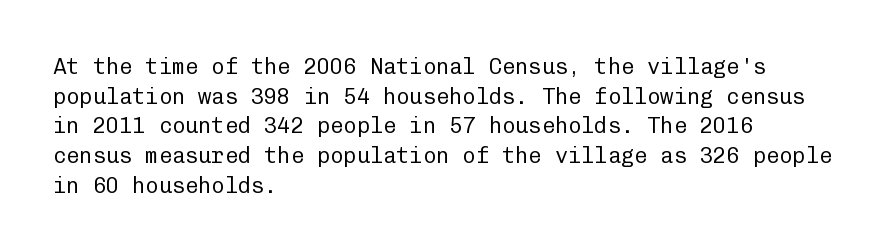
The image shows 22 px text type, upright; set left-aligned, normal line spacing (1.35x), normal letter spacing, not underlined.
